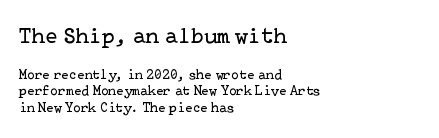
The image shows 23 px text type, upright; set left-aligned, line spacing 1.16x, normal letter spacing, not underlined; the first (top) block is 1.64x larger.
